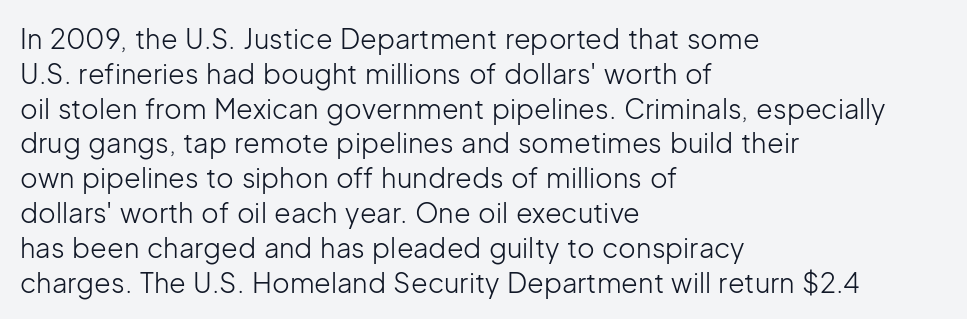
The image shows 27 px text type, upright; set left-aligned, normal line spacing (1.29x), normal letter spacing, not underlined.
